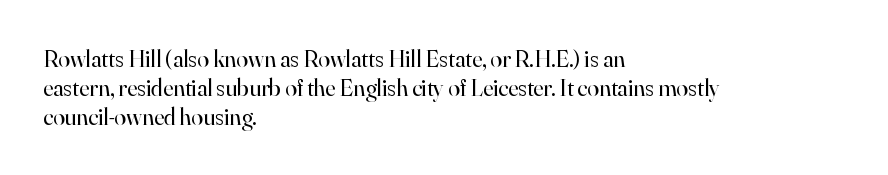
Horizontal alignment here is leftward, the default for most running prose. Is the stroke heavy? The answer is a plain regular-or-lighter. Posture: upright roman. The baseline area is clear. Between one letter and the next there's only the usual sliver of space.
